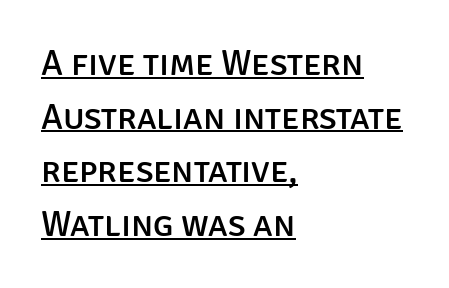
The image shows 36 px sans-serif type, upright; set left-aligned, normal line spacing (1.49x), normal letter spacing, underlined; low stroke contrast and a large x-height.
